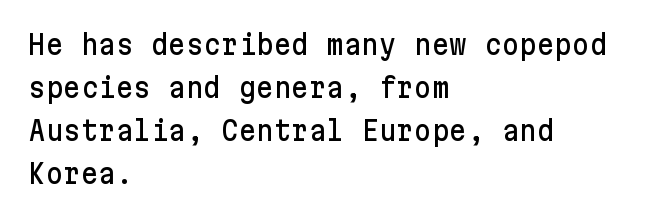
The image shows 27 px text type, upright; set left-aligned, normal line spacing (1.59x), normal letter spacing, not underlined.
